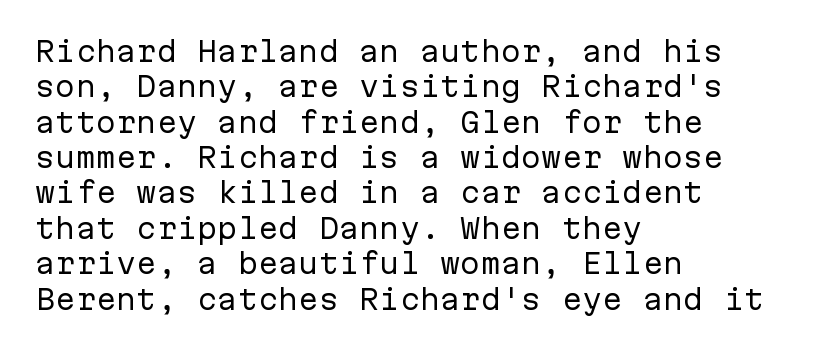
{"italic": "no", "bold": "no", "underline": "no", "align": "left", "line_spacing": "normal", "line_spacing_ratio": 1.31, "letter_spacing": "normal", "letter_spacing_em": 0.0, "glyph_px": 27}
